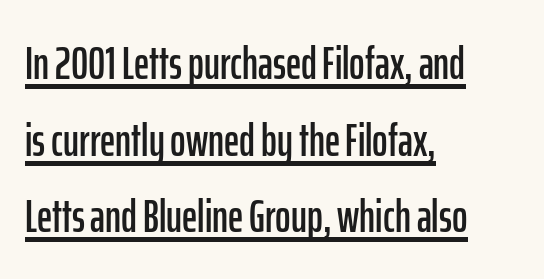
The image shows 47 px condensed sans-serif type, upright; set left-aligned, normal line spacing (1.63x), normal letter spacing, underlined; low stroke contrast and a medium x-height.
